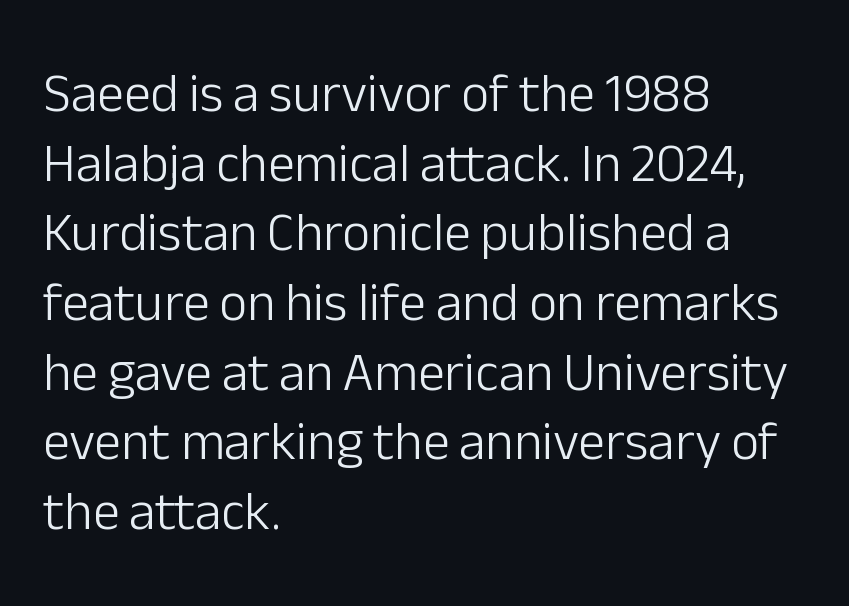
{"serif": "no", "italic": "no", "bold": "no", "weight": "light", "width": "normal", "stroke_contrast": "low", "x_height": "medium", "monospaced": "no", "underline": "no", "align": "left", "line_spacing": "normal", "line_spacing_ratio": 1.29, "letter_spacing": "normal", "letter_spacing_em": 0.0, "glyph_px": 54}
